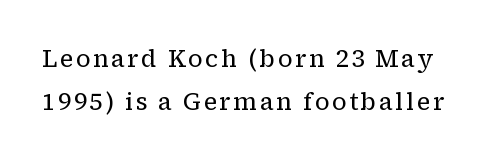
Q: Is the text bold? A: No.
Q: Is the text italic (slanted)? A: No, it is upright.
Q: Is the text underlined? A: No.
